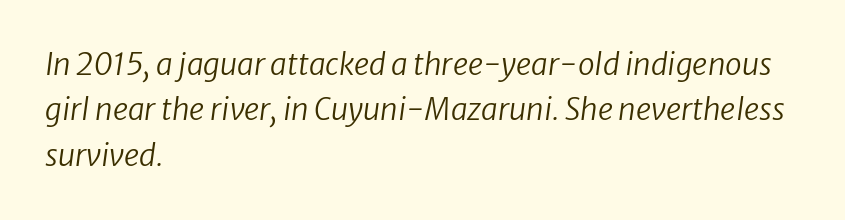
The setting favours the left margin, as ordinary paragraphs usually do. The letterforms sit shoulder to shoulder at normal distance. This sample has the flowing, uneven cadence of proportional lettering. Does the leading feel generous? No, just average. The passage shown is not underscored anywhere. The letters carry no serifs — their stems end cleanly without finishing strokes.
